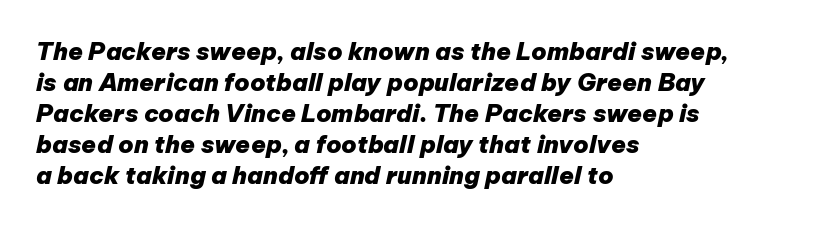
{"italic": "yes", "lean": "right", "slant_degrees": 12, "bold": "yes", "underline": "no", "align": "left", "line_spacing": "normal", "line_spacing_ratio": 1.29, "letter_spacing": "normal", "letter_spacing_em": 0.0, "glyph_px": 24}
